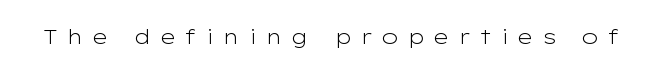
The image shows 21 px text type, upright; set unusually wide letter spacing (+0.38 em), not underlined.
